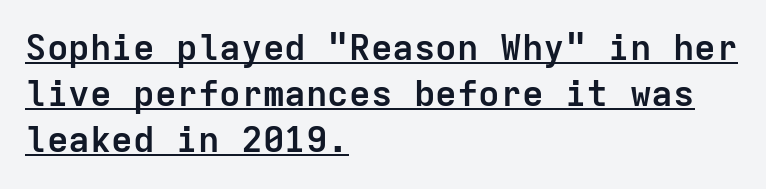
{"serif": "no", "italic": "no", "bold": "yes", "weight": "semibold", "width": "normal", "stroke_contrast": "low", "x_height": "medium", "monospaced": "yes", "underline": "yes", "align": "left", "line_spacing": "normal", "line_spacing_ratio": 1.28, "letter_spacing": "normal", "letter_spacing_em": 0.0, "glyph_px": 36}
